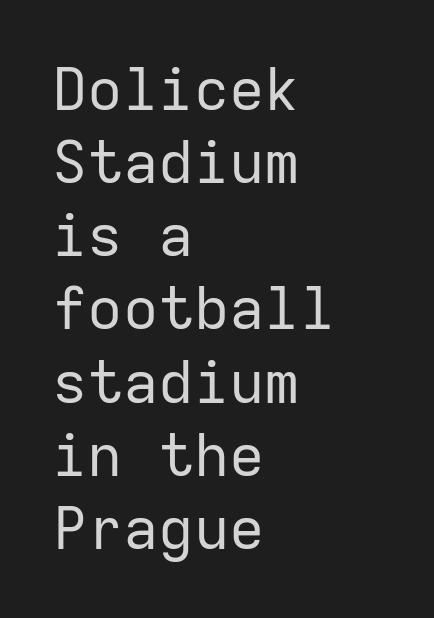
{"serif": "no", "italic": "no", "bold": "no", "weight": "regular", "width": "normal", "stroke_contrast": "low", "x_height": "medium", "monospaced": "yes", "underline": "no", "align": "left", "line_spacing_ratio": 1.24, "letter_spacing": "normal", "letter_spacing_em": 0.0, "glyph_px": 59}
